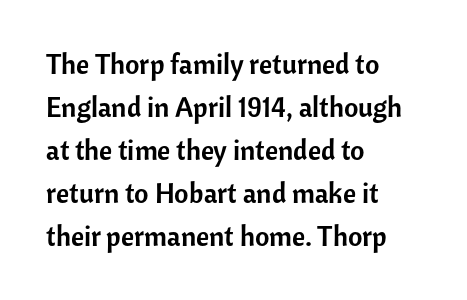
Vertically, the passage feels balanced, rows spaced as you'd expect. What kind of face is this? One without serifs — a sans. Here the designer chose a conventional face with non-uniform glyph widths. Look at the tracking — it's just the regular setting, nothing added. Designer's note — italics off, roman on.
